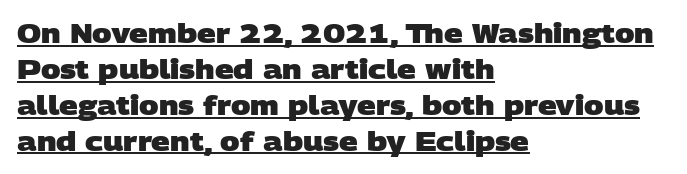
Descenders here cross a horizontal rule under the line. A normal amount of white space separates one row of letters from the next. What weight is shown? A full bold with thick strokes. Inter-character spacing is left at the font's built-in metrics.
